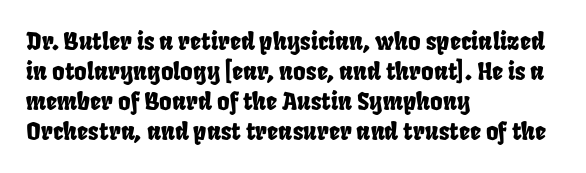
{"underline": "no", "align": "left", "line_spacing": "normal", "line_spacing_ratio": 1.25, "letter_spacing": "normal", "letter_spacing_em": 0.0, "glyph_px": 24}
